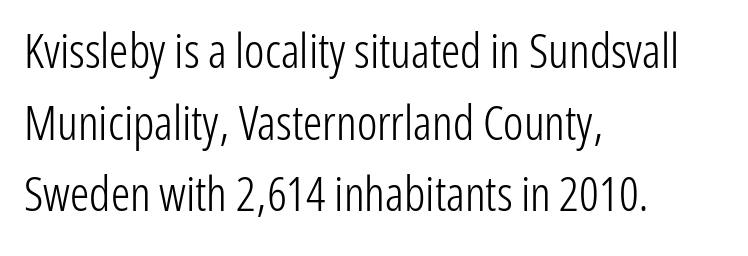
In terms of leading, this rendering sits right in the middle. The space beneath each line is pristine and unruled. The text block is weighted toward the left margin, trailing off unevenly rightward. Nope, not italic — everything's standing straight.
